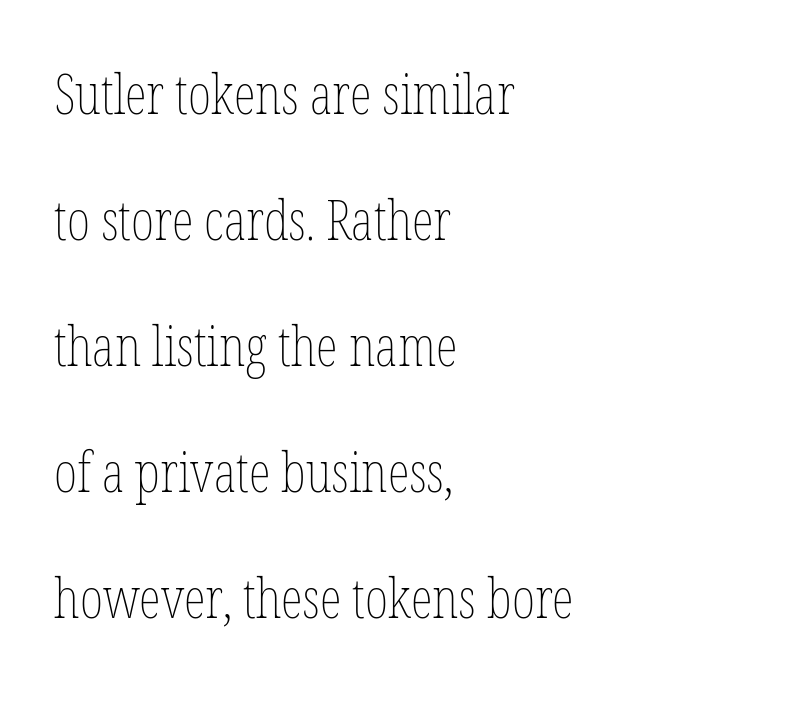
{"italic": "no", "bold": "no", "weight": "thin", "width": "condensed", "stroke_contrast": "low", "x_height": "medium", "monospaced": "no", "underline": "no", "align": "left", "line_spacing": "loose", "line_spacing_ratio": 2.25, "letter_spacing": "normal", "letter_spacing_em": 0.0, "glyph_px": 56}
